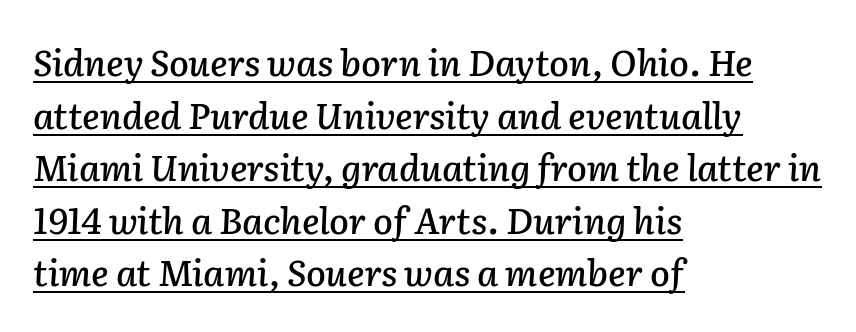
{"italic": "yes", "lean": "right", "slant_degrees": 2, "width": "normal", "stroke_contrast": "low", "x_height": "medium", "monospaced": "no", "underline": "yes", "align": "left", "line_spacing": "normal", "line_spacing_ratio": 1.46, "letter_spacing": "normal", "letter_spacing_em": 0.0, "glyph_px": 36}
